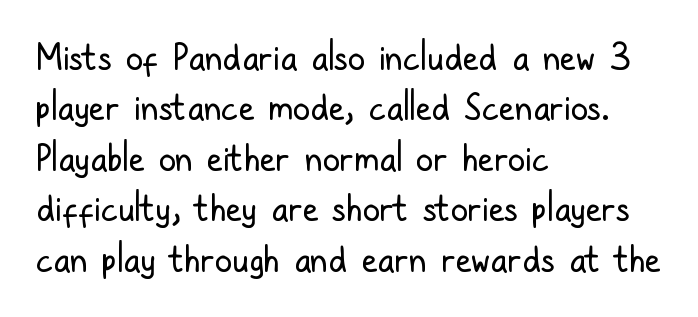
{"serif": "no", "italic": "no", "bold": "no", "weight": "regular", "width": "condensed", "stroke_contrast": "low", "x_height": "medium", "monospaced": "no", "underline": "no", "align": "left", "line_spacing": "normal", "line_spacing_ratio": 1.44, "letter_spacing": "normal", "letter_spacing_em": 0.0, "glyph_px": 35}
